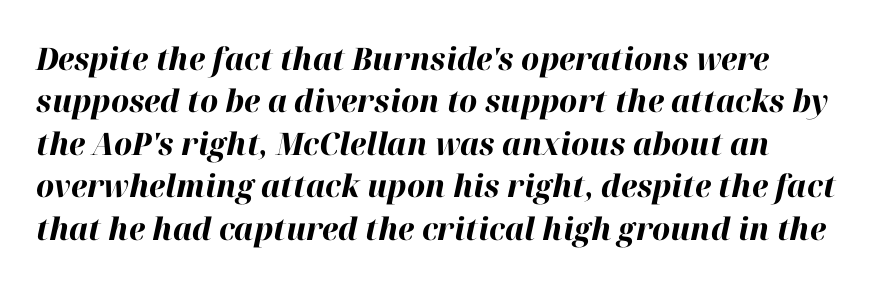
{"italic": "yes", "lean": "right", "slant_degrees": 12, "bold": "yes", "weight": "bold", "width": "normal", "stroke_contrast": "high", "x_height": "medium", "monospaced": "no", "underline": "no", "line_spacing": "normal", "line_spacing_ratio": 1.37, "letter_spacing": "normal", "letter_spacing_em": 0.0, "glyph_px": 31}
